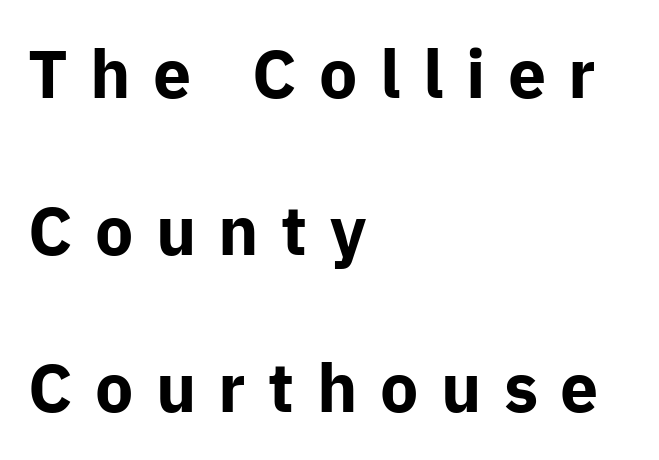
The image shows 68 px bold sans-serif type, upright; set left-aligned, loose line spacing (2.31x), unusually wide letter spacing (+0.33 em), not underlined; low stroke contrast and a medium x-height.
